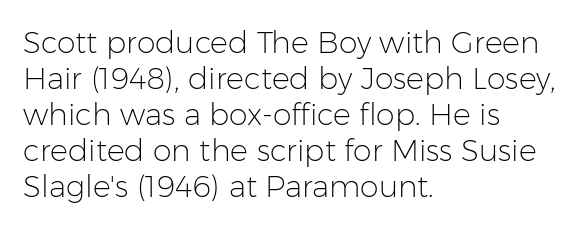
A typesetter would mark this as roman, not italic. Letter spacing: default. Varying glyph widths throughout — classic text-font behaviour. Lines of text with bare space underneath.
